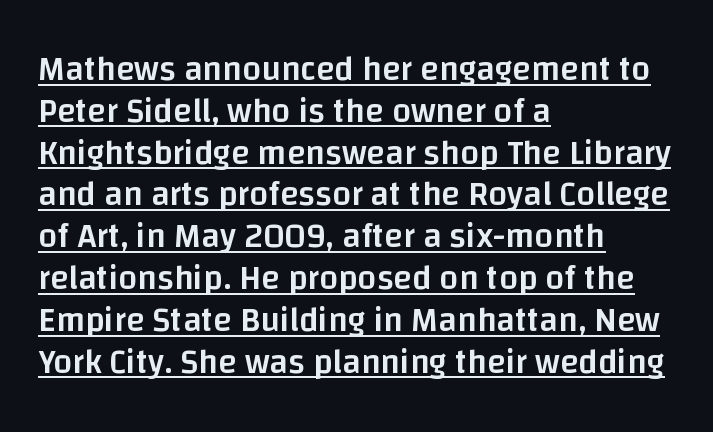
The image shows 34 px semibold sans-serif type, upright; set left-aligned, line spacing 1.23x, normal letter spacing, underlined; low stroke contrast and a large x-height.
